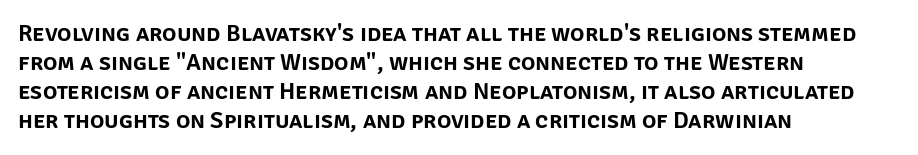
{"italic": "no", "underline": "no", "align": "left", "line_spacing_ratio": 1.21, "letter_spacing": "normal", "letter_spacing_em": 0.0, "glyph_px": 24}
